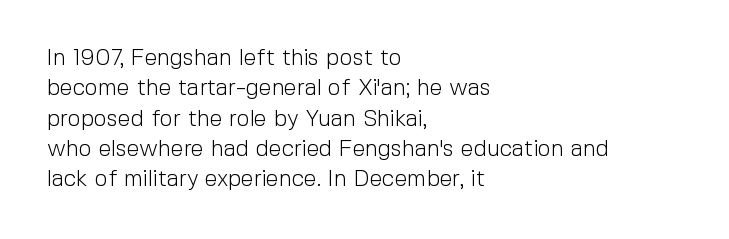
The space directly below the letters is spotless. Caption: standard tracking, unaltered. Vertically, the passage feels balanced, rows spaced as you'd expect. Does the lettering tilt? It doesn't — this is upright.
